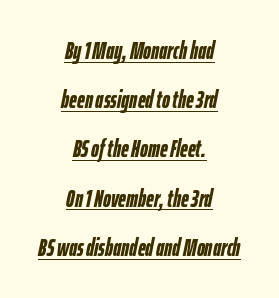
The image shows 24 px bold type, italic (leaning right); set centered, loose line spacing (2.05x), normal letter spacing, underlined.
